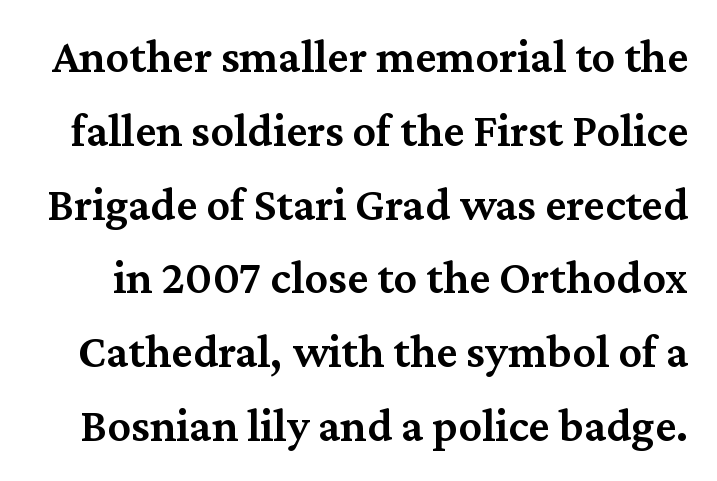
Q: Is the text bold? A: Semi-bold.
Q: Is the text italic (slanted)? A: No, it is upright.
Q: Is the typeface a serif or a sans-serif typeface? A: Serif.
Q: Is the text underlined? A: No.
Q: Is the spacing between letters normal or unusually wide? A: Normal.
Q: Is the spacing between lines tight, normal or loose? A: Normal.
Q: Width (condensed, normal, or wide)? A: Normal.
Q: Stroke contrast? A: Medium.
Q: x-height? A: Medium.
Q: Monospaced? A: No.
